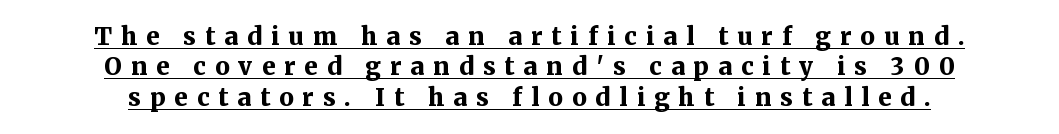
{"italic": "no", "bold": "yes", "underline": "yes", "align": "center", "line_spacing": "normal", "line_spacing_ratio": 1.27, "letter_spacing": "wide", "letter_spacing_em": 0.38, "glyph_px": 24}
